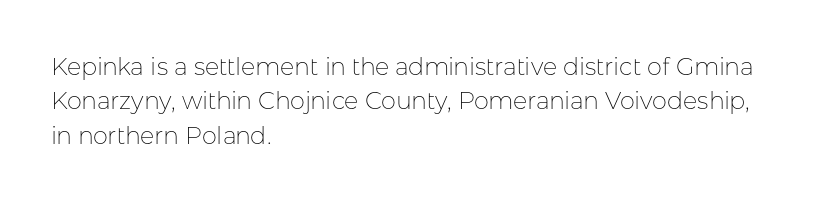
Q: Is the text bold? A: No.
Q: Is the text italic (slanted)? A: No, it is upright.
Q: Is the text underlined? A: No.
Q: How is the paragraph aligned? A: Left-aligned.
Q: Is the spacing between letters normal or unusually wide? A: Normal.
Q: Is the spacing between lines tight, normal or loose? A: Normal.
